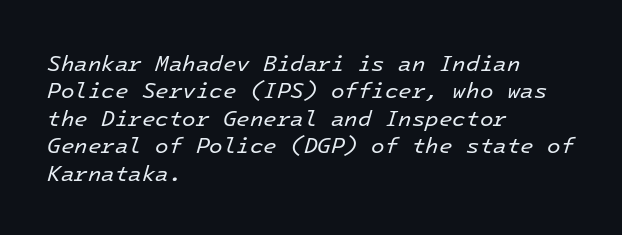
The image shows 22 px text type, italic (leaning right); set left-aligned, normal line spacing (1.25x), normal letter spacing, not underlined.
